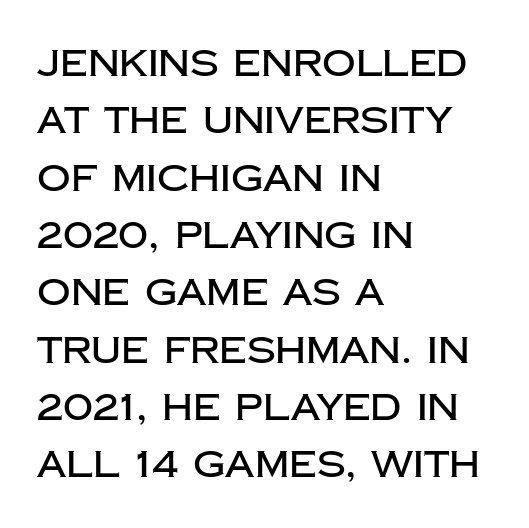
{"serif": "no", "italic": "no", "width": "normal", "stroke_contrast": "low", "x_height": "large", "monospaced": "no", "underline": "no", "align": "left", "line_spacing": "normal", "line_spacing_ratio": 1.55, "letter_spacing": "normal", "letter_spacing_em": 0.0, "glyph_px": 37}
